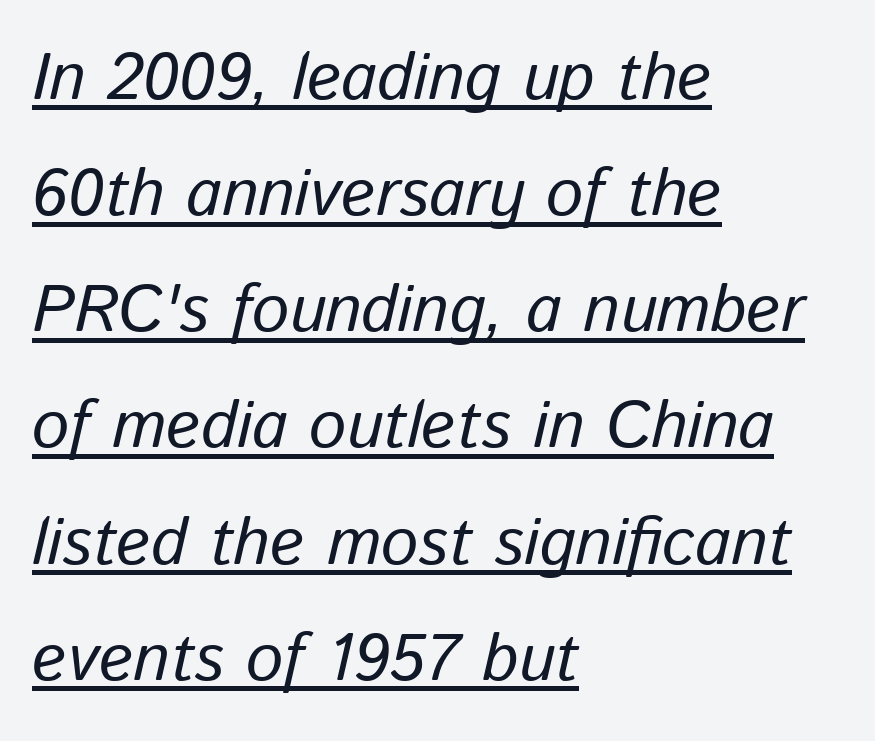
Q: Is the text italic (slanted)? A: Yes, it leans right by about 13 degrees.
Q: Is the text underlined? A: Yes.
Q: How is the paragraph aligned? A: Left-aligned.
Q: Is the spacing between letters normal or unusually wide? A: Normal.
Q: Width (condensed, normal, or wide)? A: Normal.
Q: Stroke contrast? A: Low.
Q: x-height? A: Medium.
Q: Monospaced? A: No.
